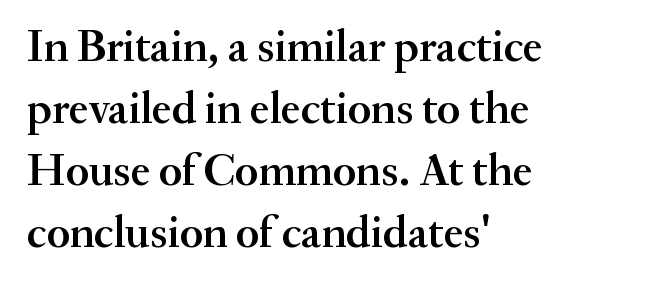
The image shows 45 px semibold serif type, upright; set left-aligned, normal line spacing (1.38x), normal letter spacing, not underlined; medium stroke contrast and a small x-height.
